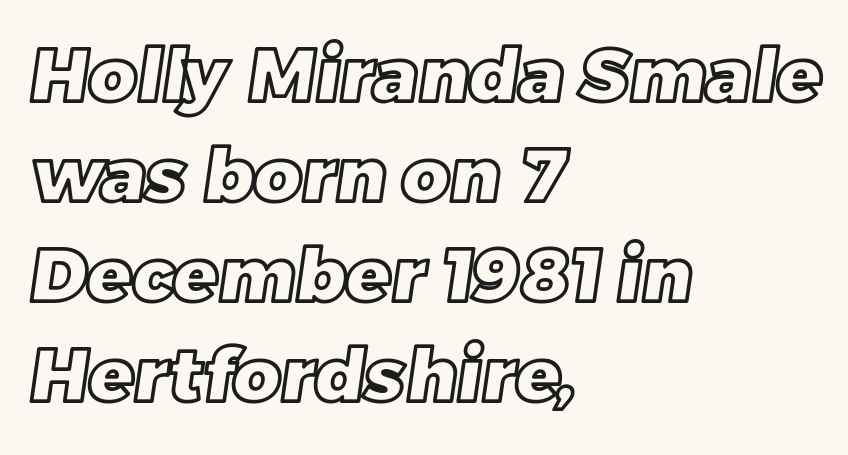
The foot of each line stays bare and open. The lines are quadded left. Looks like regular typesetting: each glyph gets only the width it needs. Normally led — the rows are evenly, conventionally spaced. Words appear dense and cohesive because spacing is normal.
